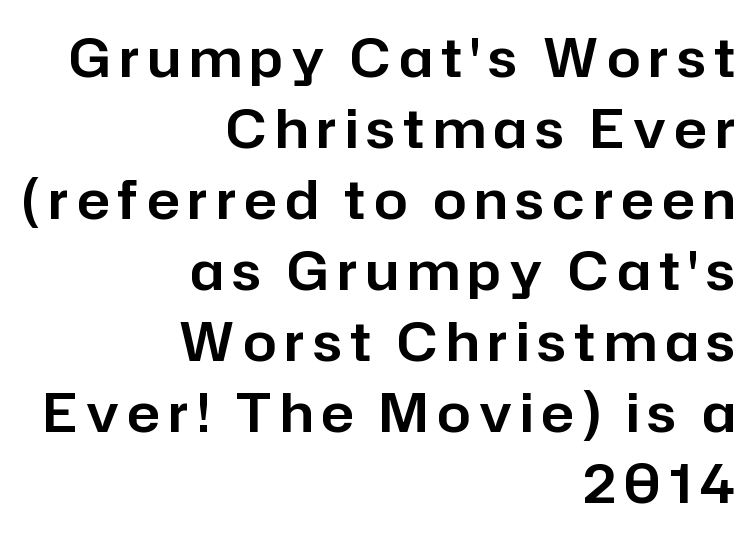
The paragraph has a hard right edge and a soft left edge. Grotesque or geometric, the face here clearly has no serifs. Posture: upright roman. Notice how descenders clear the ascenders below comfortably — that's standard leading.
